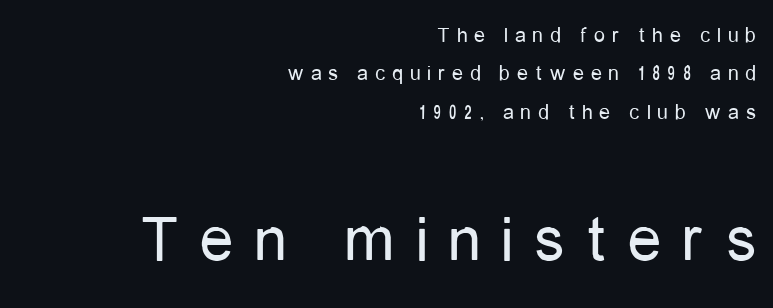
The image shows 67 px regular-weight, condensed sans-serif type, upright; set right-aligned, line spacing 1.75x, unusually wide letter spacing (+0.31 em), not underlined; the second (bottom) block is 3.05x larger; low stroke contrast and a medium x-height.
